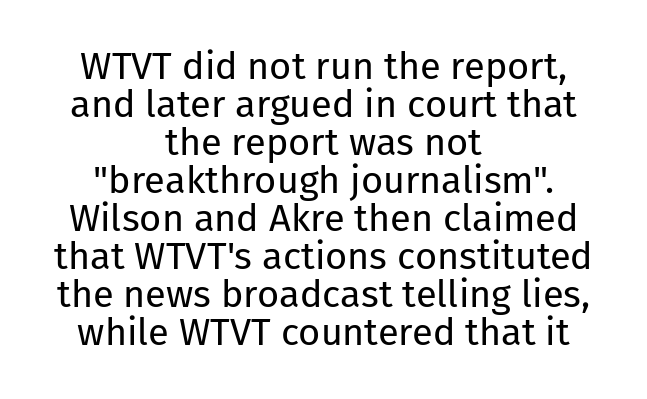
The glyphs in this specimen are sans serif. A quiet, ordinary-to-light weight characterises the typeface. Only glyphs here, with clear space below each row. Compared with typical body copy, the letter spacing here is the same.
